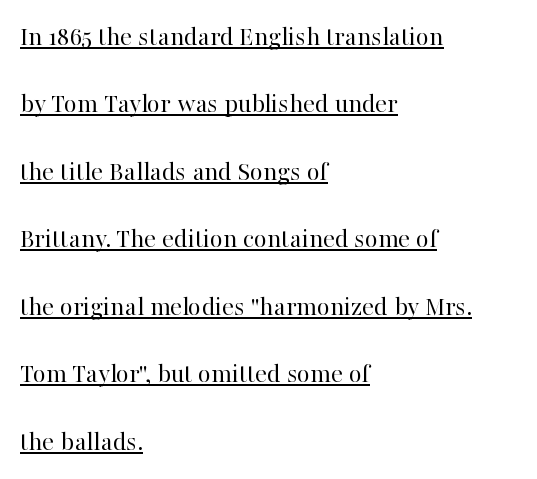
If you measured baseline to baseline, you'd find a long distance. Every stem runs plumb, perpendicular to the baseline. Where is the straight margin? On the left. Short note: letters normally spaced. Character widths vary here, with narrow letters taking less room than wide ones. To sum up the face: it has serifs.
